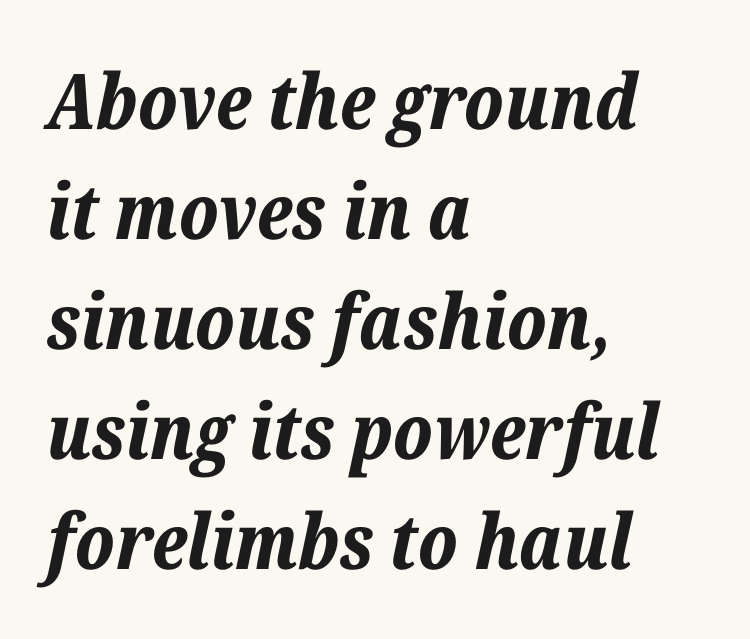
The image shows 77 px bold type, italic (leaning right); set left-aligned, normal line spacing (1.43x), normal letter spacing, not underlined; low stroke contrast and a medium x-height.
